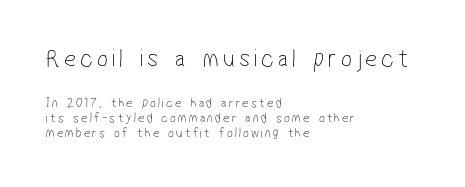
{"bold": "no", "underline": "no", "align": "left", "line_spacing": "tight", "line_spacing_ratio": 1.08, "larger_block": "first", "size_ratio": 1.86, "glyph_px": 26}
